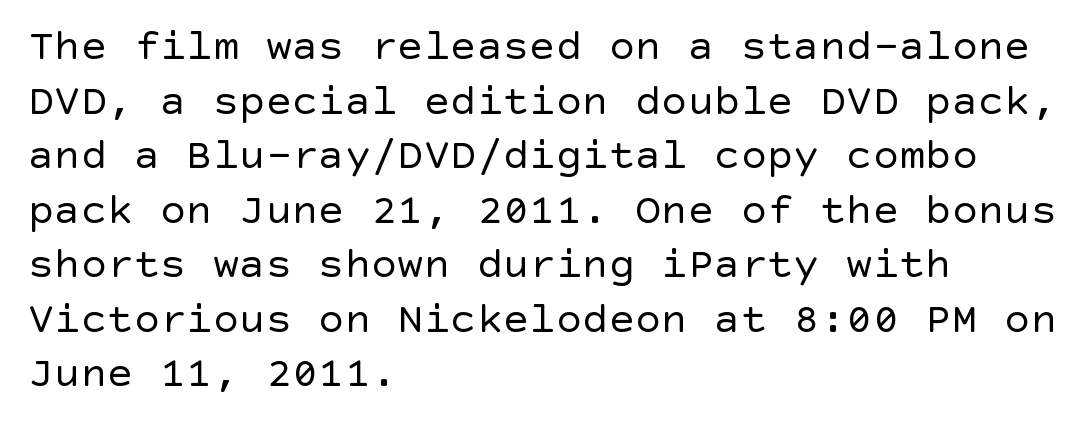
The image shows 44 px regular-weight sans-serif type, upright; set left-aligned, line spacing 1.24x, normal letter spacing, not underlined; a large x-height.
